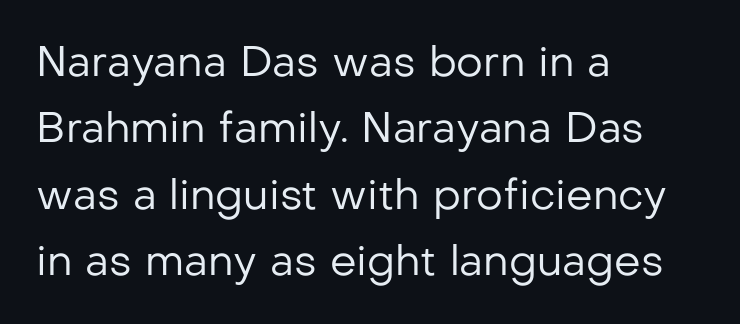
{"serif": "no", "italic": "no", "bold": "no", "weight": "regular", "width": "normal", "stroke_contrast": "low", "x_height": "medium", "monospaced": "no", "underline": "no", "align": "left", "line_spacing": "normal", "line_spacing_ratio": 1.58, "letter_spacing": "normal", "letter_spacing_em": 0.0, "glyph_px": 42}
